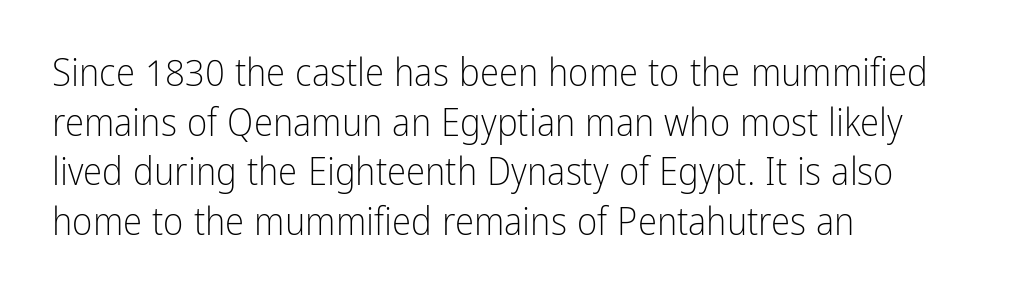
What stands out about the letter spacing? Nothing — it is the standard amount. Evenly set lines give the paragraph a standard silhouette. Alignment: flush left. Notice how the stems are strictly vertical — no italics here. Descenders hang freely into open space. The letterforms sit at book weight or below.
